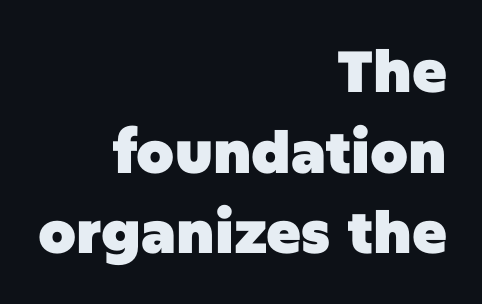
Q: Is the text bold? A: Yes.
Q: Is the text italic (slanted)? A: No, it is upright.
Q: Is the typeface a serif or a sans-serif typeface? A: Sans-serif.
Q: Is the text underlined? A: No.
Q: How is the paragraph aligned? A: Right-aligned.
Q: Is the spacing between letters normal or unusually wide? A: Normal.
Q: Is the spacing between lines tight, normal or loose? A: Normal.
Q: Width (condensed, normal, or wide)? A: Normal.
Q: Stroke contrast? A: Low.
Q: x-height? A: Large.
Q: Monospaced? A: No.
